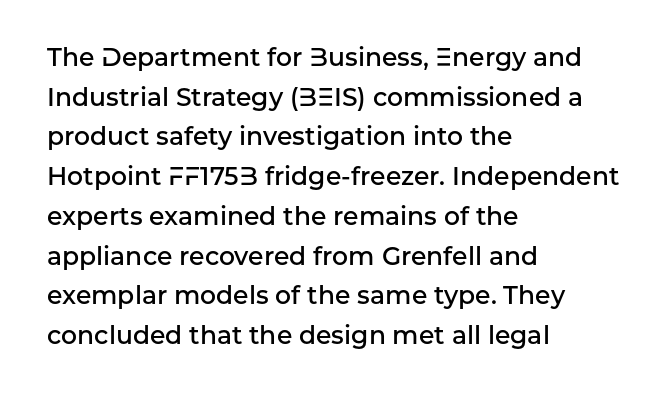
{"italic": "no", "bold": "semi", "underline": "no", "align": "left", "line_spacing": "normal", "line_spacing_ratio": 1.59, "letter_spacing": "normal", "letter_spacing_em": 0.0, "glyph_px": 25}
